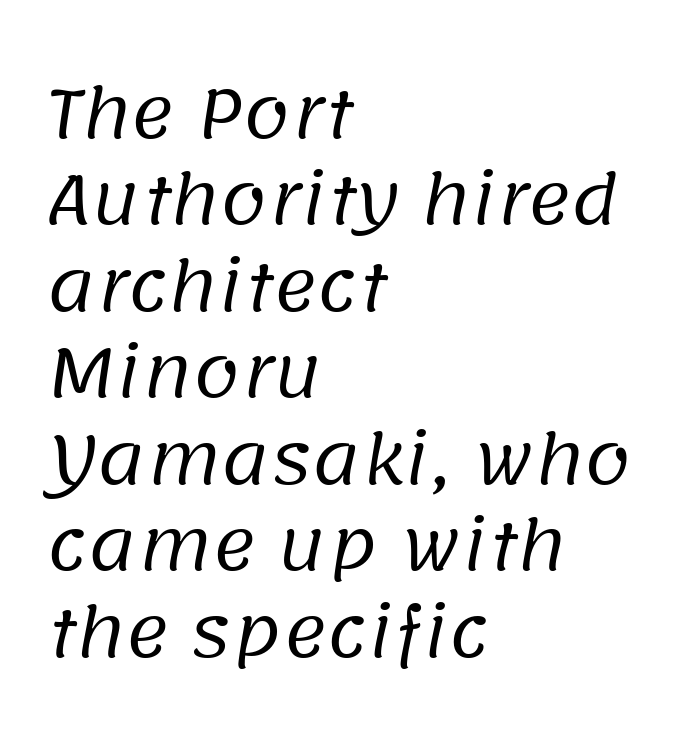
Q: Is the text bold? A: No.
Q: Is the typeface a serif or a sans-serif typeface? A: Sans-serif.
Q: Is the text underlined? A: No.
Q: How is the paragraph aligned? A: Left-aligned.
Q: Is the spacing between letters normal or unusually wide? A: Normal.
Q: Is the spacing between lines tight, normal or loose? A: Normal.
Q: Width (condensed, normal, or wide)? A: Normal.
Q: Stroke contrast? A: Low.
Q: x-height? A: Large.
Q: Monospaced? A: No.
